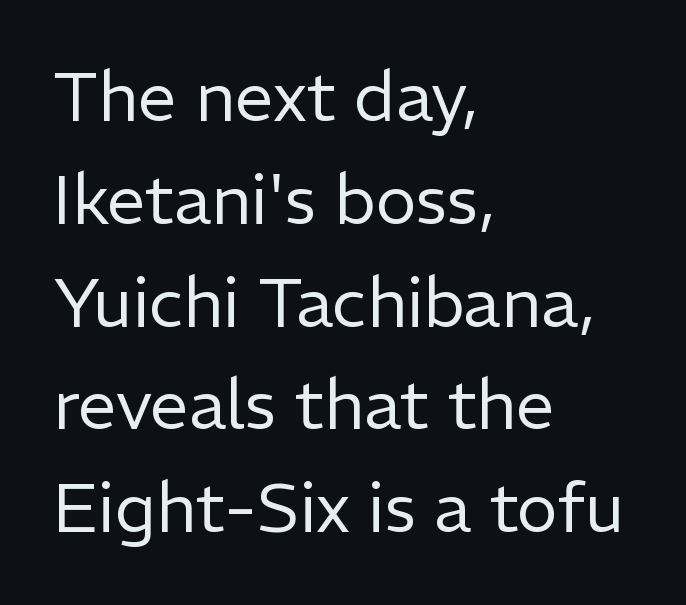
Q: Is the text bold? A: No.
Q: Is the text italic (slanted)? A: No, it is upright.
Q: Is the typeface a serif or a sans-serif typeface? A: Sans-serif.
Q: Is the text underlined? A: No.
Q: How is the paragraph aligned? A: Left-aligned.
Q: Is the spacing between letters normal or unusually wide? A: Normal.
Q: Is the spacing between lines tight, normal or loose? A: Normal.
Q: Width (condensed, normal, or wide)? A: Normal.
Q: Stroke contrast? A: Low.
Q: x-height? A: Medium.
Q: Monospaced? A: No.
